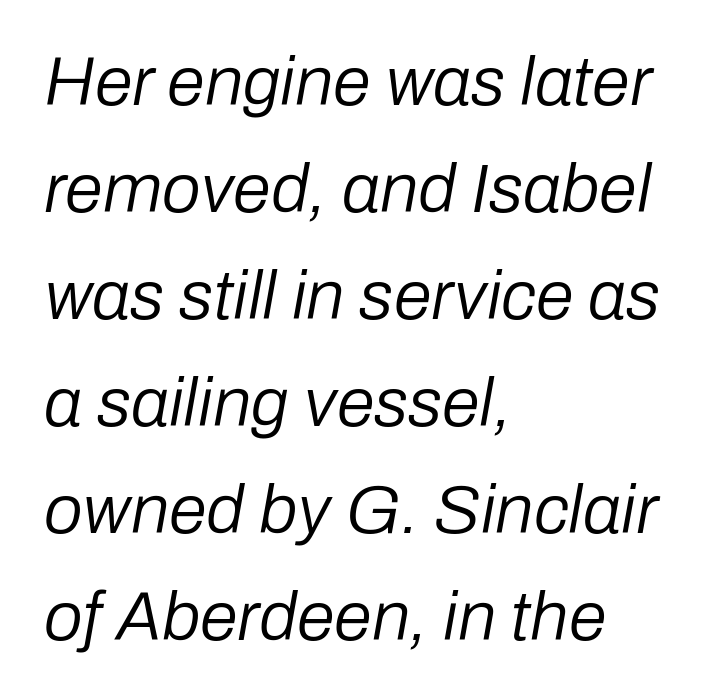
The image shows 69 px regular-weight type, italic (leaning right); set left-aligned, normal line spacing (1.55x), normal letter spacing, not underlined; low stroke contrast and a medium x-height.
